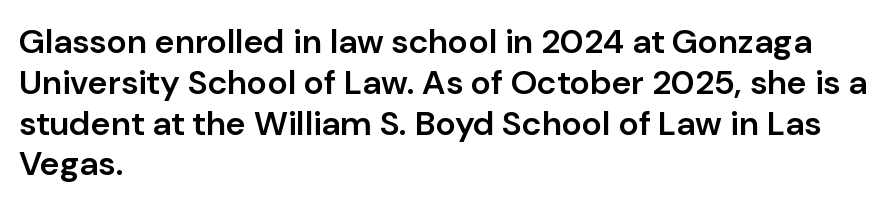
{"serif": "no", "italic": "no", "bold": "semi", "weight": "semibold", "width": "normal", "stroke_contrast": "low", "x_height": "medium", "monospaced": "no", "underline": "no", "align": "left", "line_spacing_ratio": 1.2, "letter_spacing": "normal", "letter_spacing_em": 0.0, "glyph_px": 34}
